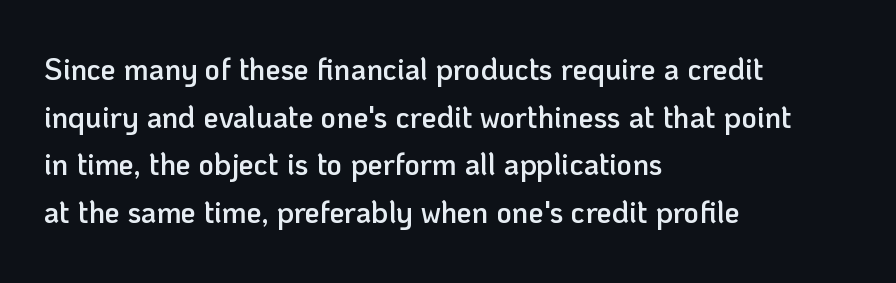
{"serif": "no", "italic": "no", "bold": "semi", "weight": "semibold", "width": "normal", "stroke_contrast": "low", "x_height": "medium", "monospaced": "no", "underline": "no", "align": "left", "line_spacing": "normal", "line_spacing_ratio": 1.59, "letter_spacing": "normal", "letter_spacing_em": 0.0, "glyph_px": 30}
